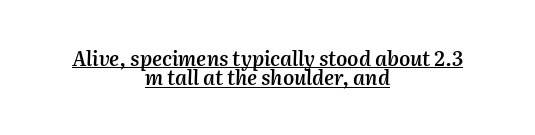
{"italic": "yes", "lean": "right", "slant_degrees": 2, "bold": "semi", "underline": "yes", "align": "center", "line_spacing": "tight", "line_spacing_ratio": 0.96, "letter_spacing": "normal", "letter_spacing_em": 0.0, "glyph_px": 20}
